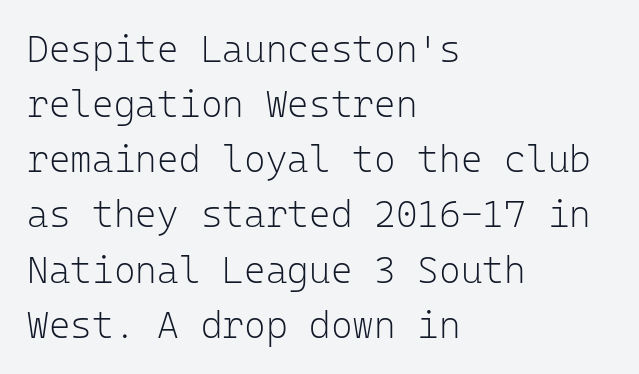
{"serif": "no", "italic": "no", "bold": "no", "weight": "light", "width": "normal", "stroke_contrast": "low", "x_height": "medium", "monospaced": "yes", "underline": "no", "align": "left", "line_spacing": "normal", "line_spacing_ratio": 1.49, "letter_spacing": "normal", "letter_spacing_em": 0.0, "glyph_px": 37}
